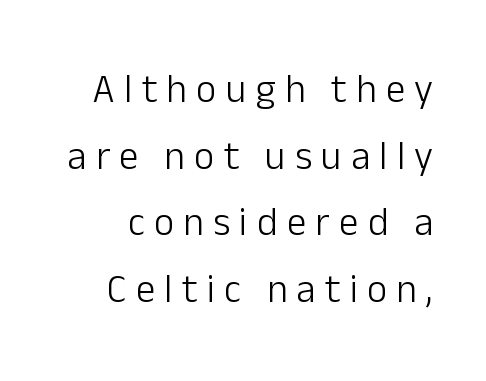
The image shows 39 px light sans-serif type, upright; set line spacing 1.71x, unusually wide letter spacing (+0.24 em), not underlined; low stroke contrast and a medium x-height.
